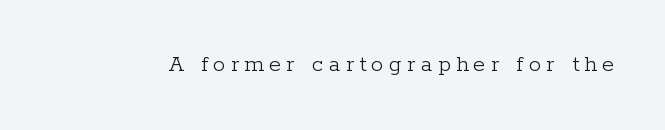
Letters rest on an invisible, unmarked baseline. Think standard paragraph weight, or any step lighter than that. Does the lettering tilt? It doesn't — this is upright. Words appear elongated and porous because spacing is wide.
